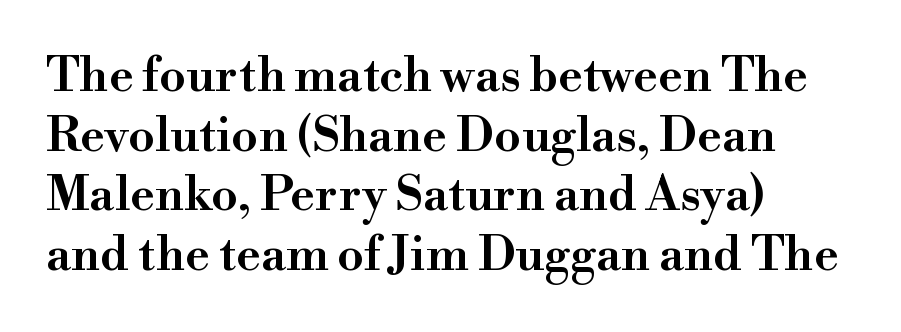
Q: Is the text bold? A: Semi-bold.
Q: Is the text italic (slanted)? A: No, it is upright.
Q: Is the typeface a serif or a sans-serif typeface? A: Serif.
Q: Is the text underlined? A: No.
Q: How is the paragraph aligned? A: Left-aligned.
Q: Is the spacing between letters normal or unusually wide? A: Normal.
Q: Width (condensed, normal, or wide)? A: Normal.
Q: Stroke contrast? A: High.
Q: x-height? A: Small.
Q: Monospaced? A: No.
